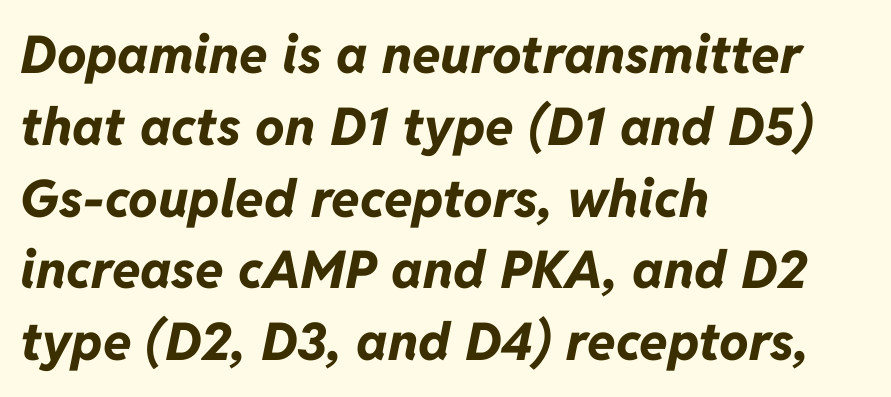
Q: Is the text bold? A: Yes.
Q: Is the text italic (slanted)? A: Yes, it leans right by about 11 degrees.
Q: Is the text underlined? A: No.
Q: How is the paragraph aligned? A: Left-aligned.
Q: Is the spacing between letters normal or unusually wide? A: Normal.
Q: Is the spacing between lines tight, normal or loose? A: Normal.
Q: Width (condensed, normal, or wide)? A: Normal.
Q: Stroke contrast? A: Low.
Q: x-height? A: Medium.
Q: Monospaced? A: No.
